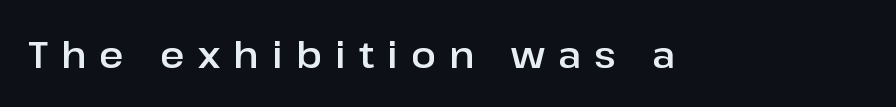
Check under the words: just untouched page. Looks like regular typesetting: each glyph gets only the width it needs. Unlike a traditional serif, this face leaves its strokes unadorned. The rendering inserts visible extra space after every character. A roman cut, with each character standing at attention.
